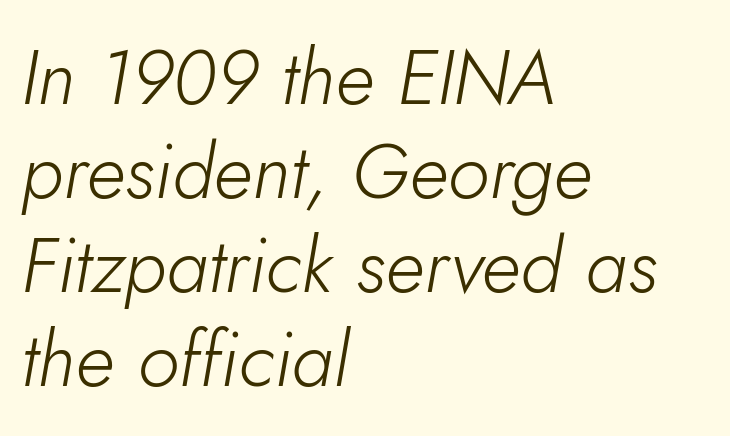
{"italic": "yes", "lean": "right", "slant_degrees": 10, "bold": "no", "weight": "light", "width": "normal", "stroke_contrast": "low", "x_height": "small", "monospaced": "no", "underline": "no", "align": "left", "line_spacing_ratio": 1.22, "letter_spacing": "normal", "letter_spacing_em": 0.0, "glyph_px": 77}
